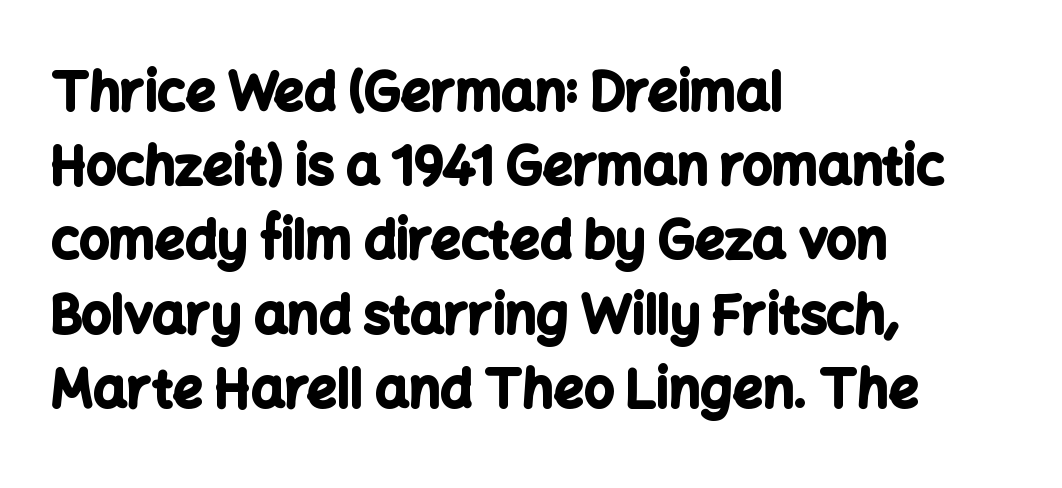
{"serif": "no", "italic": "no", "bold": "yes", "weight": "bold", "width": "normal", "stroke_contrast": "low", "x_height": "medium", "monospaced": "no", "underline": "no", "align": "left", "line_spacing": "normal", "line_spacing_ratio": 1.4, "letter_spacing": "normal", "letter_spacing_em": 0.0, "glyph_px": 53}
